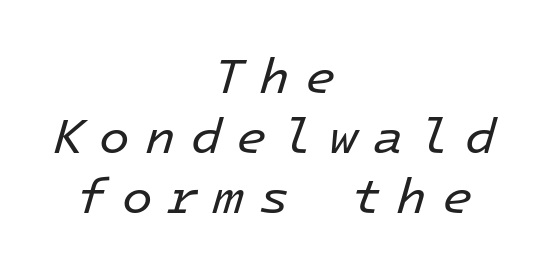
The image shows 50 px regular-weight type, italic (leaning right), monospaced; set centered, line spacing 1.2x, unusually wide letter spacing (+0.3 em), not underlined; low stroke contrast and a medium x-height.
